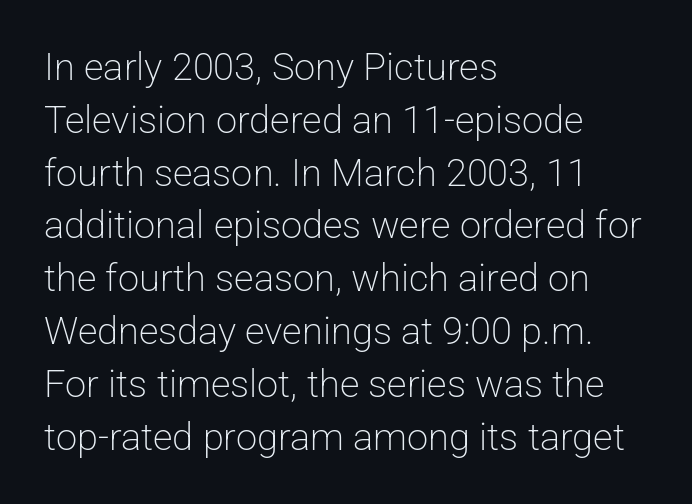
These lines were composed using upright roman letters. Does the type have serifs? No, each stem ends abruptly. Does extra space separate the letters? No, they use regular spacing. The rendering uses a moderate line-height, typical for paragraphs. Underlining? Definitely not there. The weight would be labelled regular, book, light, or lighter still.
